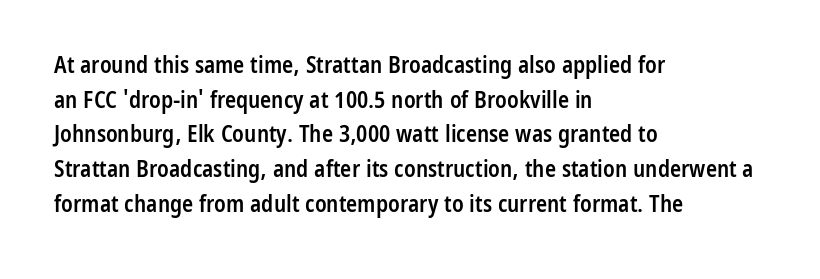
Q: Is the text bold? A: Semi-bold.
Q: Is the text italic (slanted)? A: No, it is upright.
Q: Is the text underlined? A: No.
Q: How is the paragraph aligned? A: Left-aligned.
Q: Is the spacing between letters normal or unusually wide? A: Normal.
Q: Is the spacing between lines tight, normal or loose? A: Normal.
